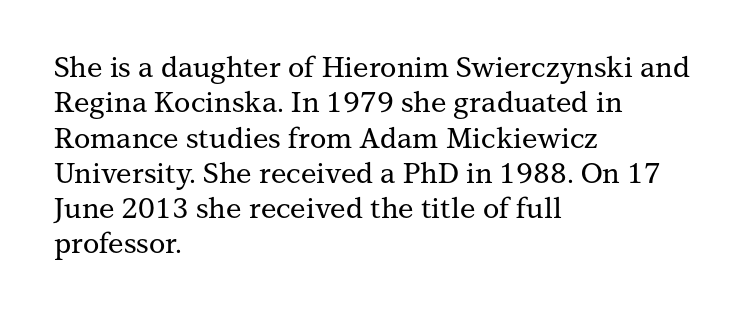
The image shows 28 px serif type, upright; set left-aligned, normal line spacing (1.26x), normal letter spacing, not underlined; medium stroke contrast and a medium x-height.
